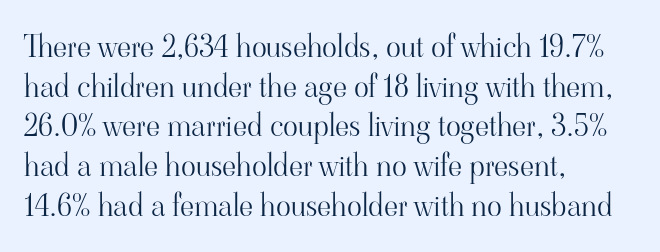
Q: Is the text bold? A: No.
Q: Is the text italic (slanted)? A: No, it is upright.
Q: Is the typeface a serif or a sans-serif typeface? A: Serif.
Q: Is the text underlined? A: No.
Q: How is the paragraph aligned? A: Left-aligned.
Q: Is the spacing between letters normal or unusually wide? A: Normal.
Q: Is the spacing between lines tight, normal or loose? A: Normal.
Q: Width (condensed, normal, or wide)? A: Normal.
Q: Stroke contrast? A: High.
Q: x-height? A: Small.
Q: Monospaced? A: No.
